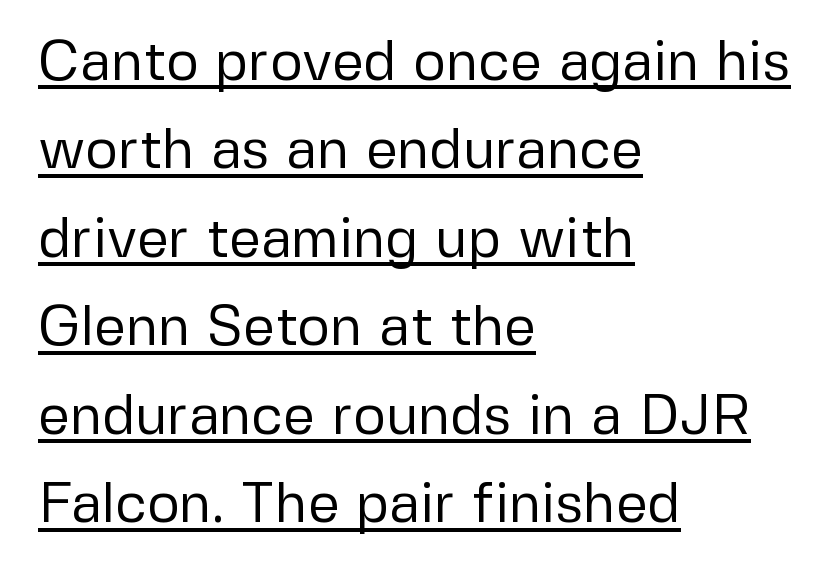
Here the designer chose a conventional face with non-uniform glyph widths. Nothing unusual about the tracking: characters are spaced as the font intends. Are there feet on the stems? There aren't — it's a sans. The leading is moderate, giving the passage an even texture. The typography opts for an upright posture over an oblique one. In designer terms, the underline attribute is active on this setting.
